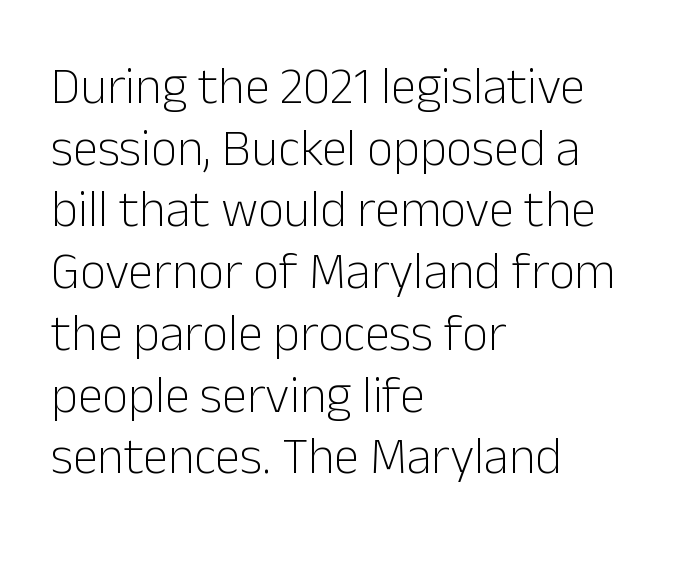
{"serif": "no", "italic": "no", "bold": "no", "weight": "light", "width": "normal", "stroke_contrast": "low", "x_height": "medium", "monospaced": "no", "underline": "no", "align": "left", "line_spacing_ratio": 1.21, "letter_spacing": "normal", "letter_spacing_em": 0.0, "glyph_px": 51}
